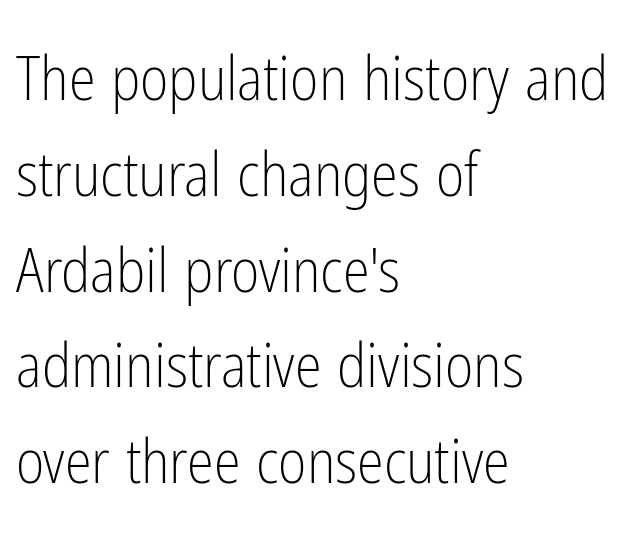
{"serif": "no", "italic": "no", "bold": "no", "weight": "light", "width": "condensed", "stroke_contrast": "low", "x_height": "medium", "monospaced": "no", "underline": "no", "align": "left", "line_spacing": "normal", "line_spacing_ratio": 1.57, "letter_spacing": "normal", "letter_spacing_em": 0.0, "glyph_px": 61}
